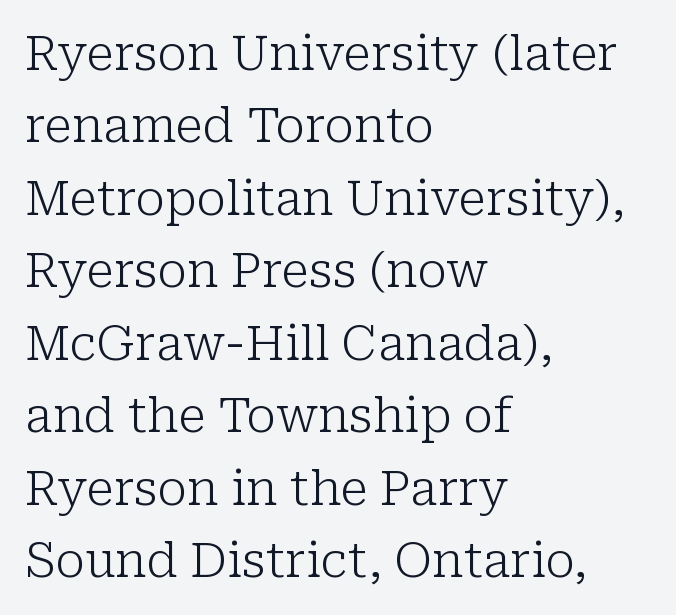
Every row of glyphs begins at an identical x-position on the left. Vertical strokes here are truly vertical. Weight class: somewhere from thin through regular. This sample keeps an unexceptional amount of space between lines.
